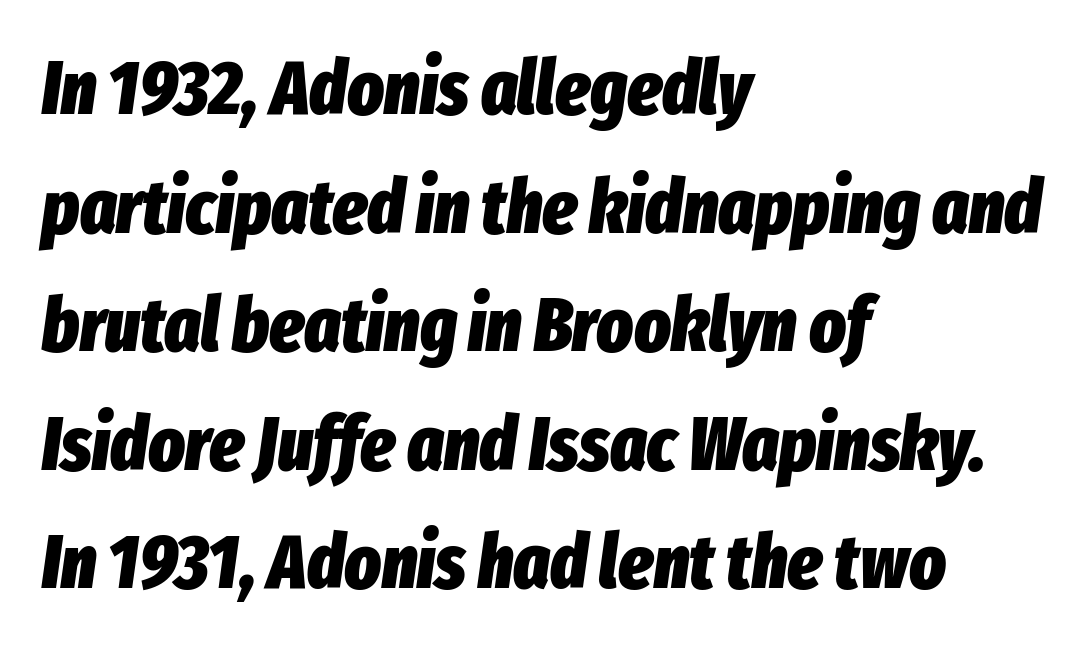
Line starts are locked; line ends wander. Between one letter and the next there's only the usual sliver of space. Would a proofreader flag this as italicized? Yes. The line-height multiplier appears to be the usual default. As a designer I'd log this as weight 700, bold. Anything drawn beneath the words? Only blank space.
